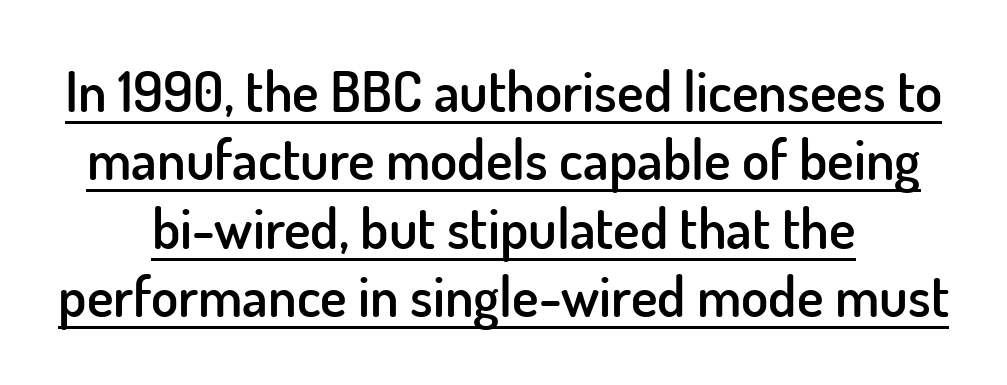
{"serif": "no", "italic": "no", "bold": "semi", "weight": "semibold", "width": "normal", "stroke_contrast": "low", "x_height": "small", "monospaced": "no", "underline": "yes", "align": "center", "line_spacing_ratio": 1.22, "letter_spacing": "normal", "letter_spacing_em": 0.0, "glyph_px": 56}
